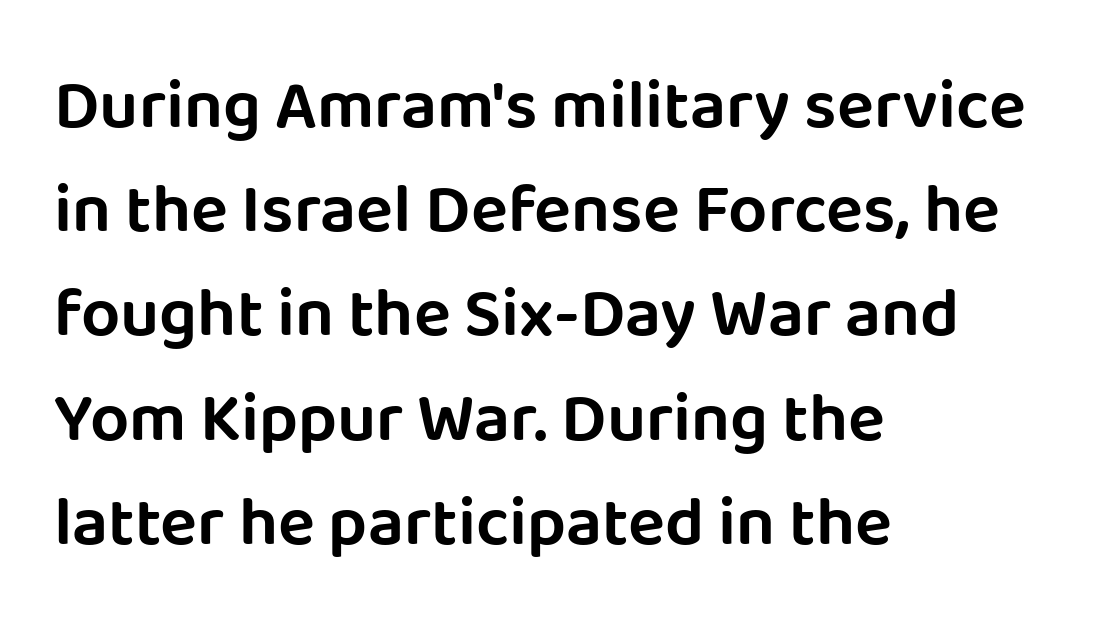
This block has exactly the height ordinary leading produces. This is sans-serif lettering, the kind often seen on screens and signage. Check the space under the baseline: it is left empty. The letters advance in unequal steps, a hallmark of proportional type. What stands out about the letter spacing? Nothing — it is the standard amount.
